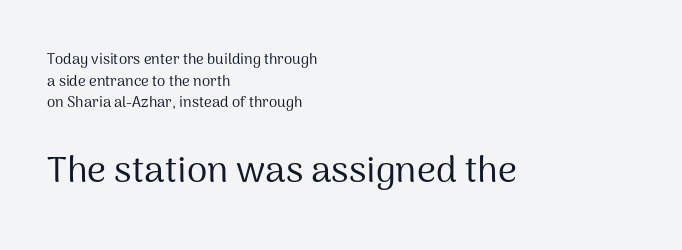
{"serif": "no", "italic": "no", "bold": "no", "weight": "regular", "width": "normal", "stroke_contrast": "medium", "x_height": "medium", "monospaced": "no", "underline": "no", "align": "left", "line_spacing": "normal", "line_spacing_ratio": 1.45, "letter_spacing": "normal", "letter_spacing_em": 0.0, "larger_block": "second", "size_ratio": 2.47, "glyph_px": 37}
